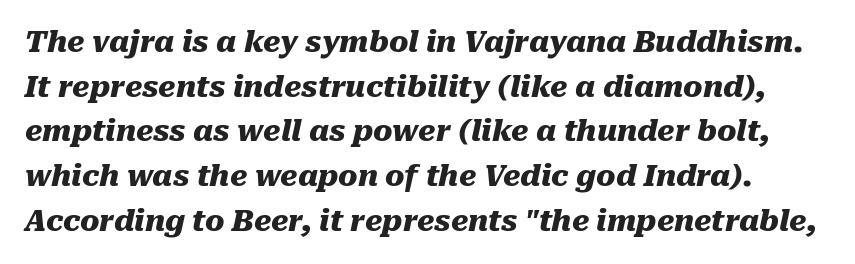
{"italic": "yes", "lean": "right", "slant_degrees": 10, "bold": "yes", "weight": "heavy", "width": "normal", "stroke_contrast": "medium", "x_height": "medium", "monospaced": "no", "underline": "no", "line_spacing": "normal", "line_spacing_ratio": 1.54, "letter_spacing": "normal", "letter_spacing_em": 0.0, "glyph_px": 29}
